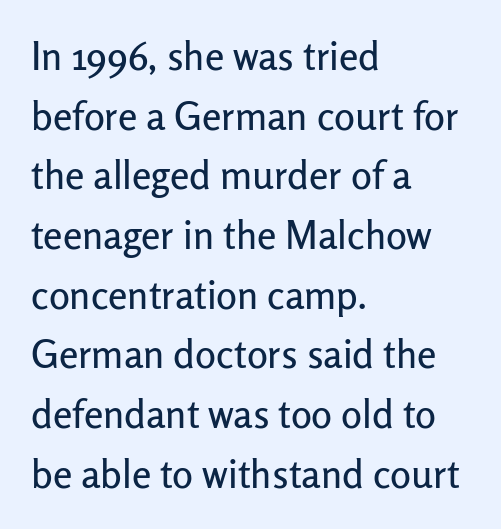
Q: Is the text italic (slanted)? A: No, it is upright.
Q: Is the typeface a serif or a sans-serif typeface? A: Sans-serif.
Q: Is the text underlined? A: No.
Q: How is the paragraph aligned? A: Left-aligned.
Q: Is the spacing between letters normal or unusually wide? A: Normal.
Q: Is the spacing between lines tight, normal or loose? A: Normal.
Q: Width (condensed, normal, or wide)? A: Normal.
Q: Stroke contrast? A: Low.
Q: x-height? A: Medium.
Q: Monospaced? A: No.
